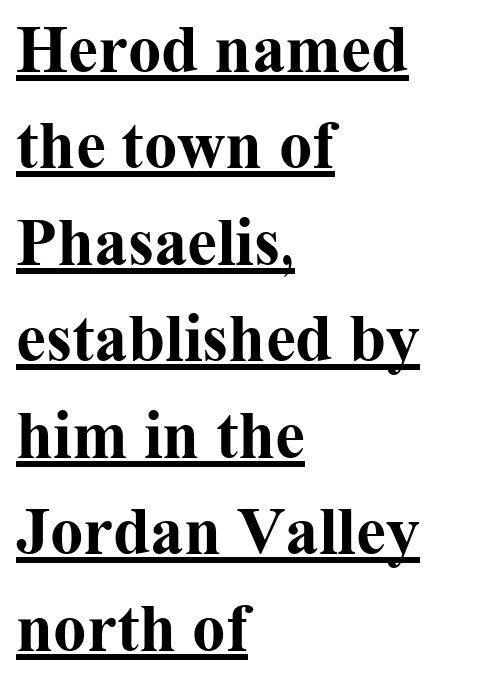
The image shows 67 px bold serif type, upright; set left-aligned, normal line spacing (1.44x), normal letter spacing, underlined; medium stroke contrast and a medium x-height.
